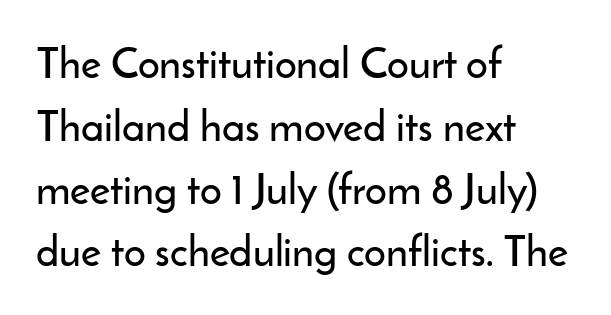
{"serif": "no", "italic": "no", "width": "normal", "stroke_contrast": "low", "x_height": "small", "monospaced": "no", "underline": "no", "align": "left", "line_spacing": "normal", "line_spacing_ratio": 1.46, "letter_spacing": "normal", "letter_spacing_em": 0.0, "glyph_px": 43}
